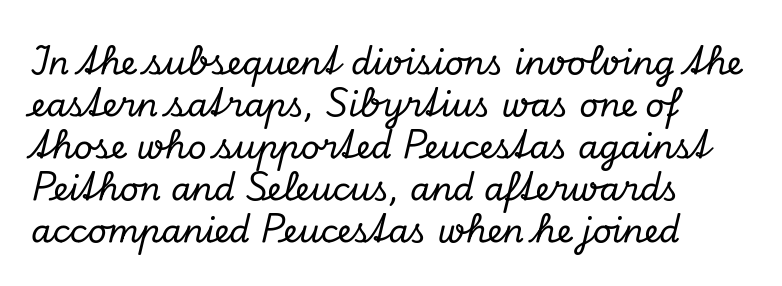
{"serif": "yes", "italic": "yes", "lean": "right", "slant_degrees": 13, "width": "normal", "stroke_contrast": "low", "x_height": "small", "monospaced": "no", "underline": "no", "line_spacing": "normal", "line_spacing_ratio": 1.27, "letter_spacing": "normal", "letter_spacing_em": 0.0, "glyph_px": 33}
